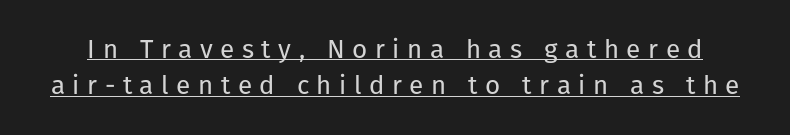
The image shows 26 px text type, upright; set normal line spacing (1.4x), unusually wide letter spacing (+0.29 em), underlined.
